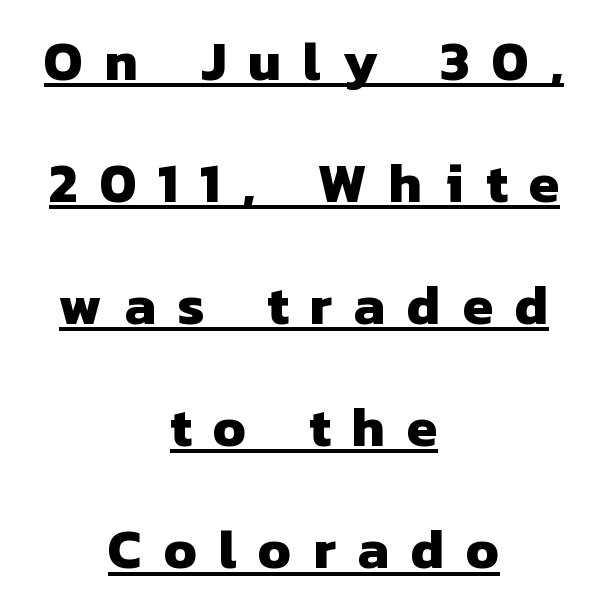
Honestly, the underline is the first thing you notice here. These lines stack symmetrically, like a column narrowing and widening about its center. Regarding leading, the lines here are spaced well apart. The letters advance in unequal steps, a hallmark of proportional type. The face used here is rendered with a markedly widened letterfit. As a designer I'd log this as weight 700, bold.
